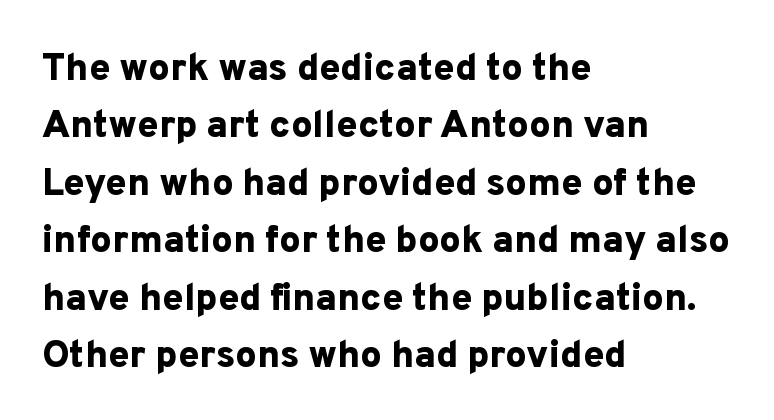
The image shows 38 px bold sans-serif type, upright; set left-aligned, normal line spacing (1.51x), normal letter spacing, not underlined; low stroke contrast and a medium x-height.
